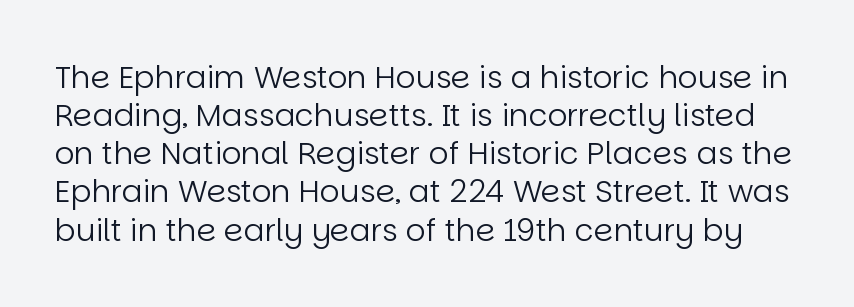
Q: Is the text bold? A: No.
Q: Is the text italic (slanted)? A: No, it is upright.
Q: Is the typeface a serif or a sans-serif typeface? A: Sans-serif.
Q: Is the text underlined? A: No.
Q: Is the spacing between letters normal or unusually wide? A: Normal.
Q: Width (condensed, normal, or wide)? A: Normal.
Q: Stroke contrast? A: Low.
Q: x-height? A: Large.
Q: Monospaced? A: No.
